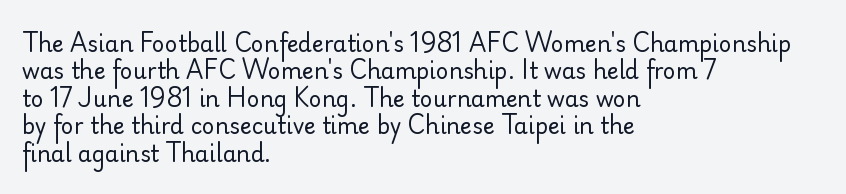
Q: Is the text bold? A: No.
Q: Is the text italic (slanted)? A: No, it is upright.
Q: Is the text underlined? A: No.
Q: How is the paragraph aligned? A: Left-aligned.
Q: Is the spacing between letters normal or unusually wide? A: Normal.
Q: Is the spacing between lines tight, normal or loose? A: Normal.
